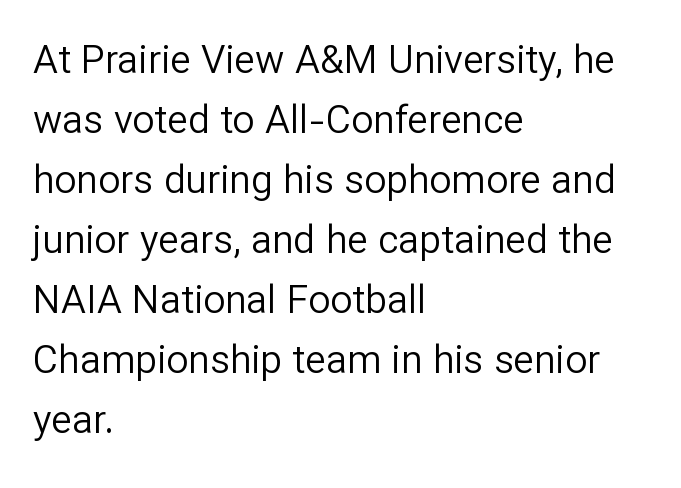
Compared with a typical body face, this is equally light or lighter still. Bare-footed words on every line. Note the varied advance widths — an 'i' is clearly narrower than an 'm'. In terms of leading, this rendering sits right in the middle.
